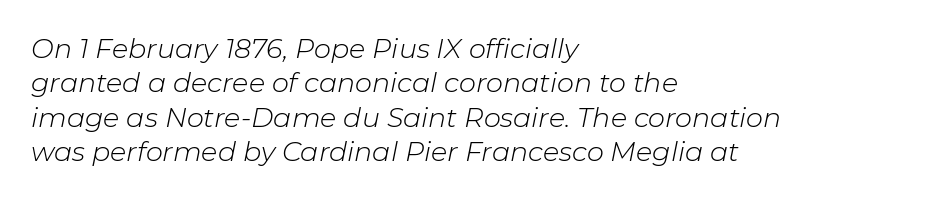
Q: Is the text bold? A: No.
Q: Is the text italic (slanted)? A: Yes, it leans right by about 11 degrees.
Q: Is the text underlined? A: No.
Q: How is the paragraph aligned? A: Left-aligned.
Q: Is the spacing between letters normal or unusually wide? A: Normal.
Q: Is the spacing between lines tight, normal or loose? A: Normal.
